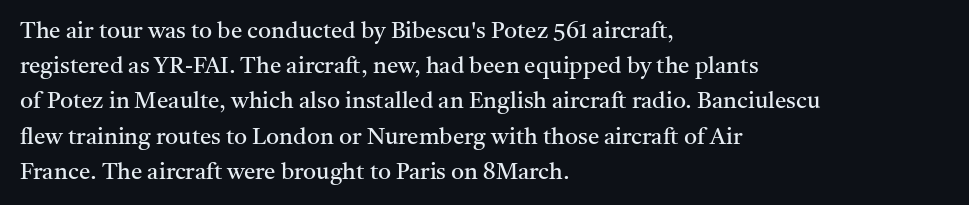
{"italic": "no", "bold": "no", "underline": "no", "align": "left", "line_spacing": "normal", "line_spacing_ratio": 1.53, "letter_spacing": "normal", "letter_spacing_em": 0.0, "glyph_px": 23}
